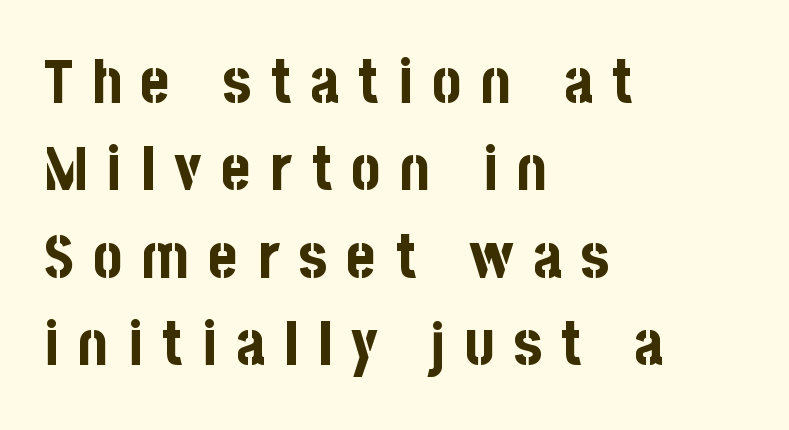
Q: Is the text bold? A: Yes.
Q: Is the text italic (slanted)? A: No, it is upright.
Q: Is the typeface a serif or a sans-serif typeface? A: Sans-serif.
Q: Is the text underlined? A: No.
Q: How is the paragraph aligned? A: Left-aligned.
Q: Is the spacing between letters normal or unusually wide? A: Unusually wide.
Q: Is the spacing between lines tight, normal or loose? A: Normal.
Q: Width (condensed, normal, or wide)? A: Condensed.
Q: Stroke contrast? A: Low.
Q: x-height? A: Large.
Q: Monospaced? A: No.
